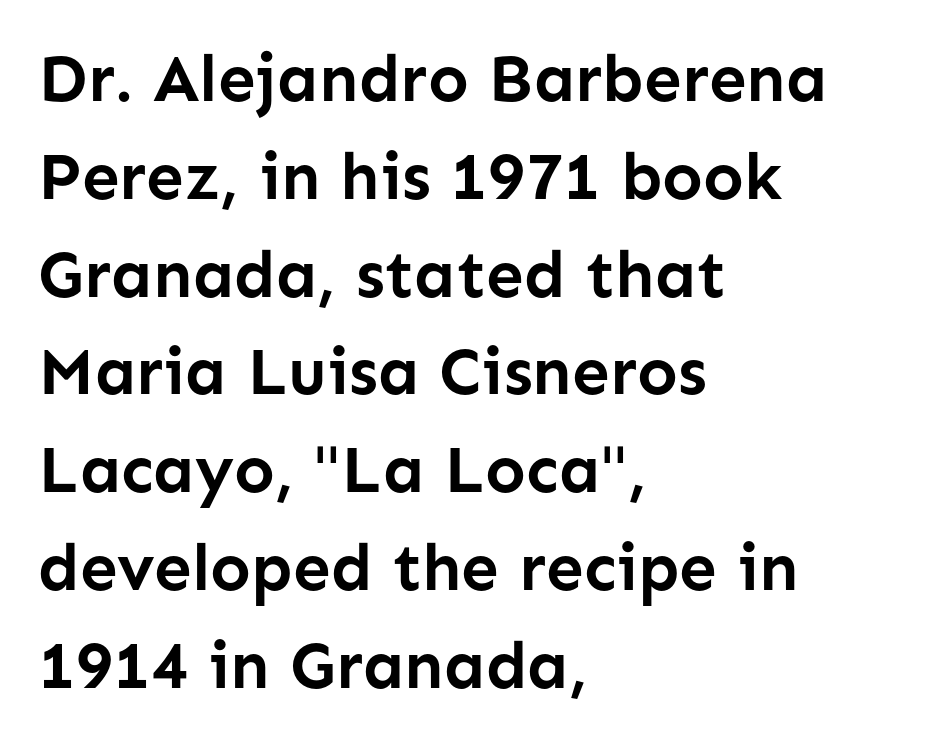
The image shows 67 px semibold sans-serif type, upright; set left-aligned, normal line spacing (1.46x), normal letter spacing, not underlined; low stroke contrast and a medium x-height.
